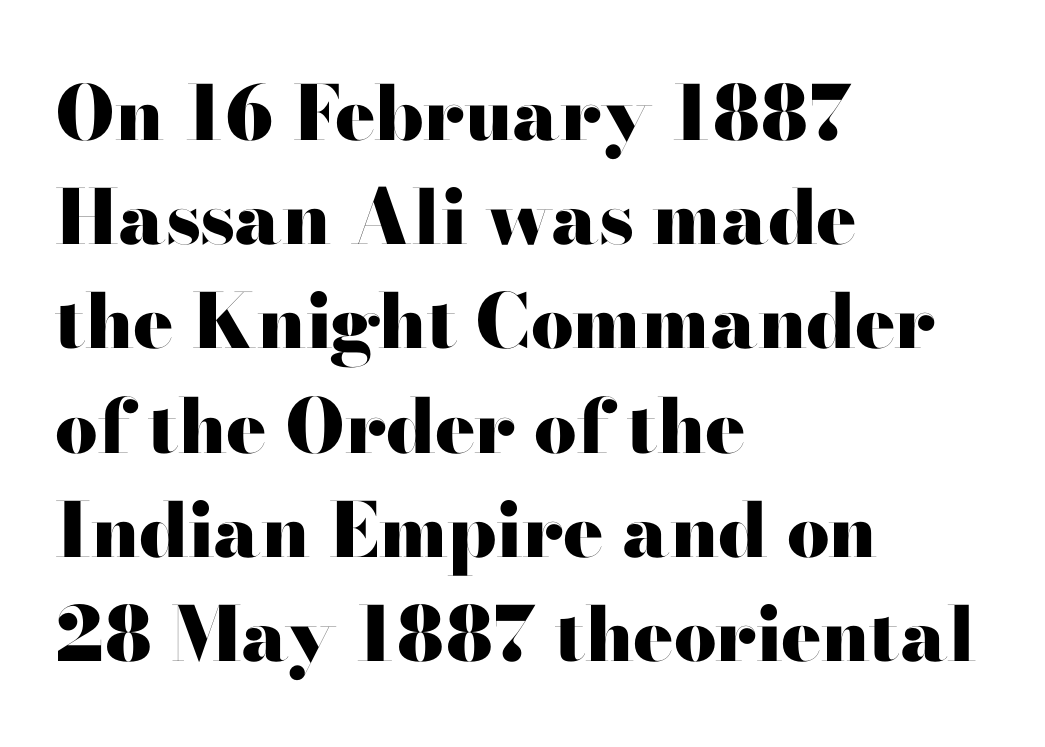
Q: Is the text bold? A: Yes.
Q: Is the text italic (slanted)? A: No, it is upright.
Q: Is the typeface a serif or a sans-serif typeface? A: Sans-serif.
Q: Is the text underlined? A: No.
Q: How is the paragraph aligned? A: Left-aligned.
Q: Is the spacing between letters normal or unusually wide? A: Normal.
Q: Is the spacing between lines tight, normal or loose? A: Normal.
Q: Width (condensed, normal, or wide)? A: Wide.
Q: Stroke contrast? A: High.
Q: x-height? A: Small.
Q: Monospaced? A: No.
